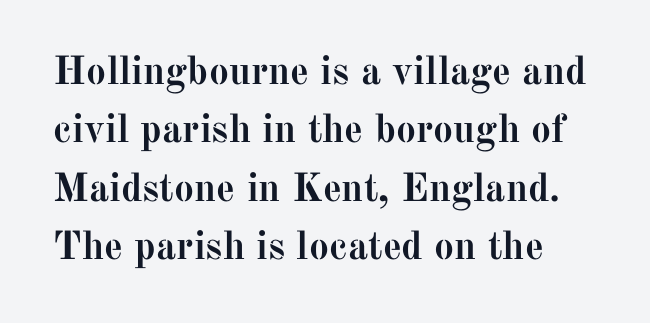
Q: Is the text bold? A: Yes.
Q: Is the text italic (slanted)? A: No, it is upright.
Q: Is the typeface a serif or a sans-serif typeface? A: Serif.
Q: Is the text underlined? A: No.
Q: Is the spacing between letters normal or unusually wide? A: Normal.
Q: Is the spacing between lines tight, normal or loose? A: Normal.
Q: Width (condensed, normal, or wide)? A: Normal.
Q: Stroke contrast? A: Medium.
Q: x-height? A: Medium.
Q: Monospaced? A: No.
